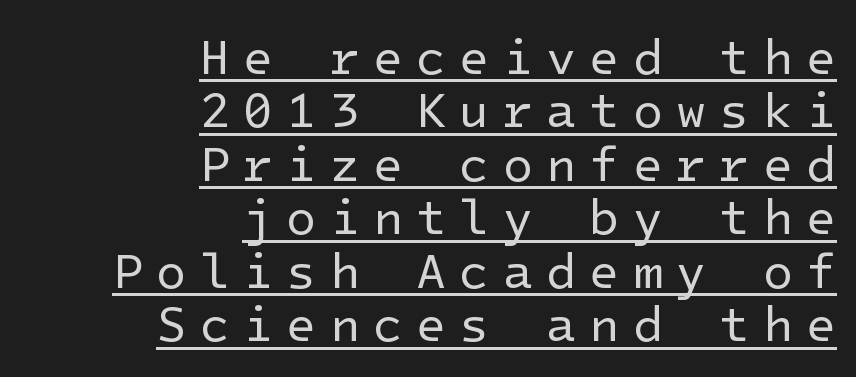
Like a heading marked for emphasis, these lines bear an underscore. A flush-right, rag-left setting is used for this passage. Tightly led — the rows are bunched. Does the lettering tilt? It doesn't — this is upright.
